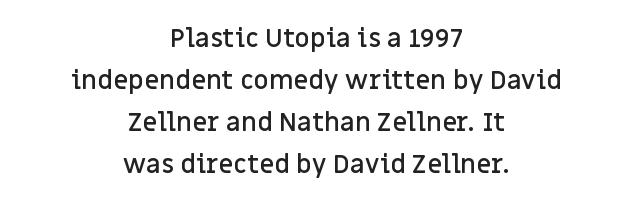
Clear beneath every line of the passage. Is the block centered? Yes — each line is placed symmetrically about the middle. The letters sit at their default tracking, neither squeezed nor spread. Normally led — the rows are evenly, conventionally spaced. Do the letters lean? They stand straight.
